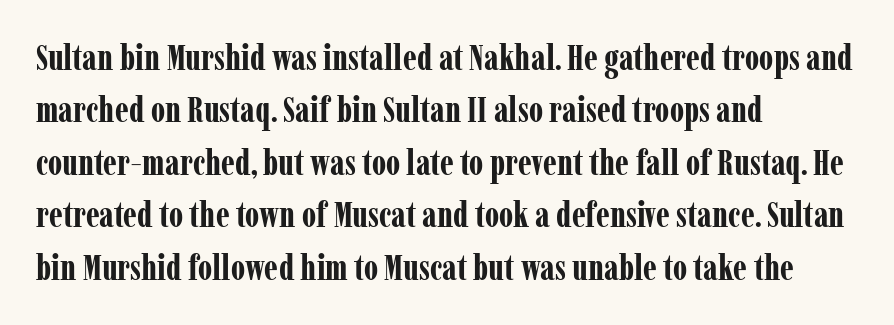
The image shows 35 px bold, condensed serif type, upright; set left-aligned, normal line spacing (1.5x), normal letter spacing, not underlined; low stroke contrast and a medium x-height.
